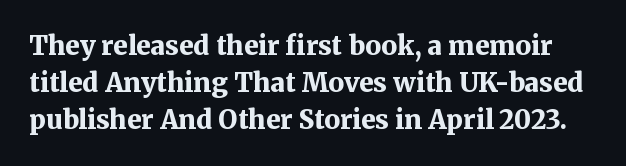
The image shows 26 px bold type, upright; set normal line spacing (1.42x), normal letter spacing, not underlined.
